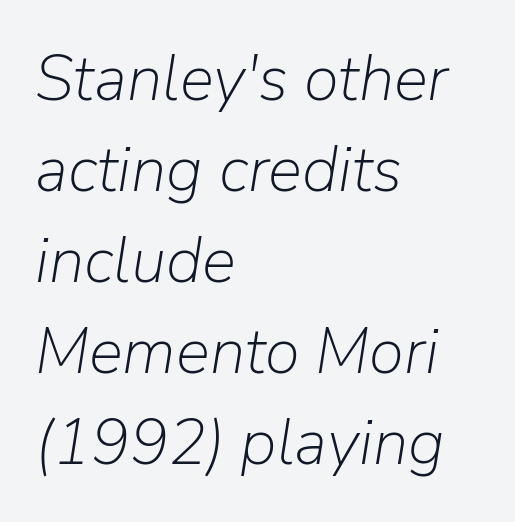
The image shows 64 px light type, italic (leaning right); set left-aligned, normal line spacing (1.42x), normal letter spacing, not underlined; low stroke contrast and a medium x-height.
